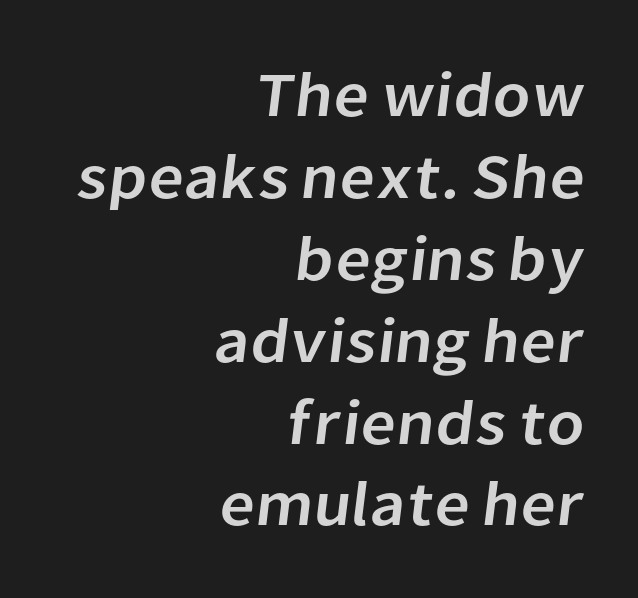
The image shows 63 px sans-serif type; set right-aligned, normal line spacing (1.3x), normal letter spacing, not underlined; low stroke contrast and a medium x-height.
